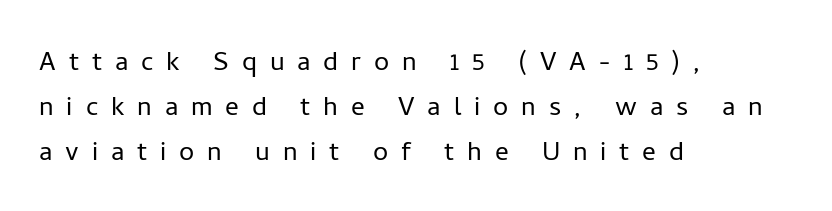
The image shows 34 px light sans-serif type, upright; set left-aligned, normal line spacing (1.33x), unusually wide letter spacing (+0.38 em), not underlined; low stroke contrast and a medium x-height.
